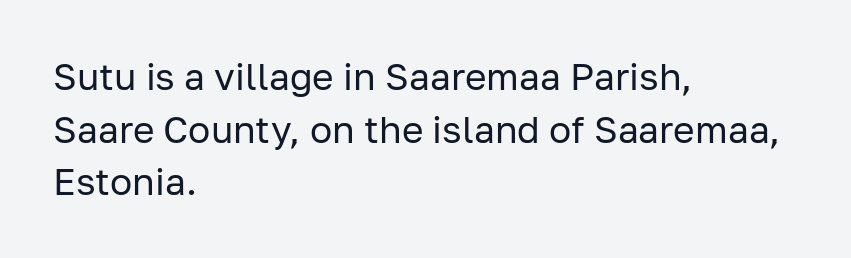
The image shows 37 px regular-weight sans-serif type, upright; set left-aligned, normal line spacing (1.42x), normal letter spacing, not underlined; low stroke contrast and a medium x-height.
